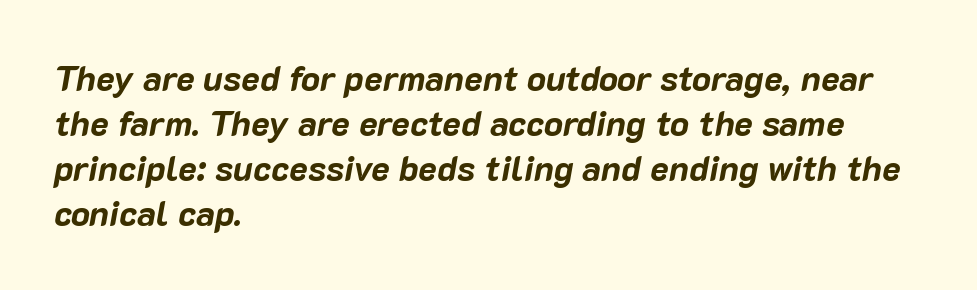
Q: Is the text bold? A: Yes.
Q: Is the text italic (slanted)? A: Yes, it leans right by about 10 degrees.
Q: Is the text underlined? A: No.
Q: How is the paragraph aligned? A: Left-aligned.
Q: Is the spacing between letters normal or unusually wide? A: Normal.
Q: Is the spacing between lines tight, normal or loose? A: Normal.
Q: Width (condensed, normal, or wide)? A: Normal.
Q: Stroke contrast? A: Low.
Q: x-height? A: Medium.
Q: Monospaced? A: No.
